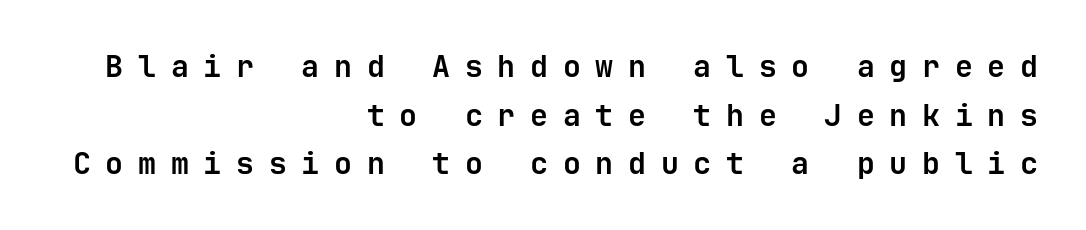
Q: Is the text bold? A: Yes.
Q: Is the text italic (slanted)? A: No, it is upright.
Q: Is the typeface a serif or a sans-serif typeface? A: Sans-serif.
Q: Is the text underlined? A: No.
Q: How is the paragraph aligned? A: Right-aligned.
Q: Is the spacing between letters normal or unusually wide? A: Unusually wide.
Q: Is the spacing between lines tight, normal or loose? A: Normal.
Q: Width (condensed, normal, or wide)? A: Normal.
Q: Stroke contrast? A: Low.
Q: x-height? A: Medium.
